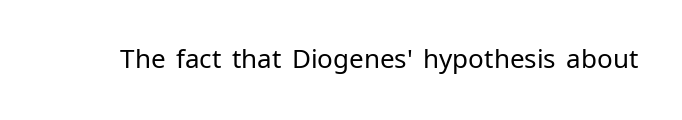
A roman cut, with each character standing at attention. Decoration check: the copy has no underline. The gaps between neighbouring characters are ordinary and unremarkable. Bold? No — there's no thickening of the strokes.
